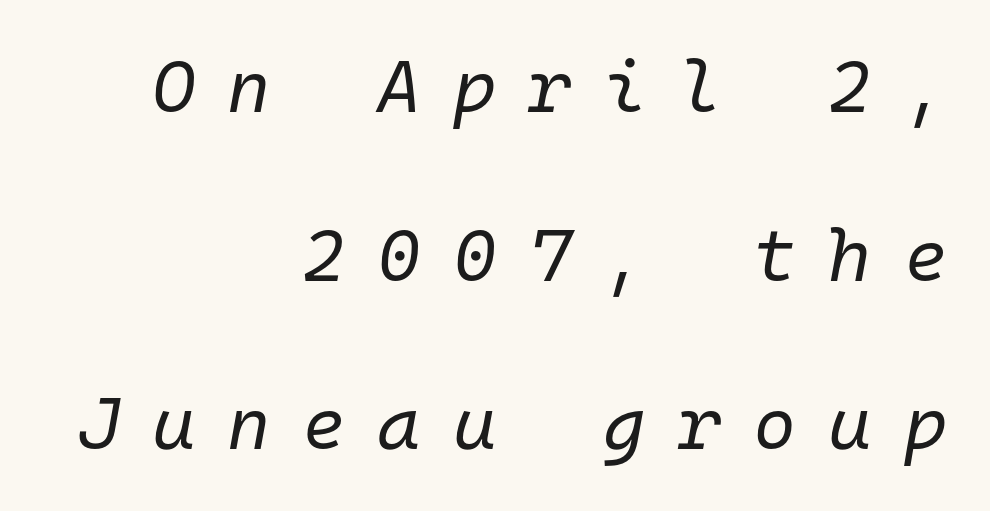
Words float on clear page, feet unadorned. The passage shown leans; its letterforms are oblique. Is this a fixed-width face? Yes — each glyph sits in an identical cell. The cut favours lightness, reaching ordinary text weight at its darkest. A student would call this right alignment; a typographer would say flush right, rag left. Characters follow at a spacing far wider than the type designer built in.
